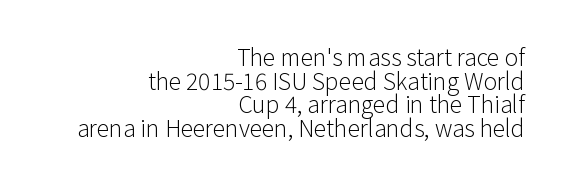
Ordinary non-slanted type is in use. Honestly, the letter spacing is just normal — you wouldn't notice it. Weight: regular or lighter. This block would grow much taller if given ordinary leading; it's compressed now. Descenders hang freely into open space.
